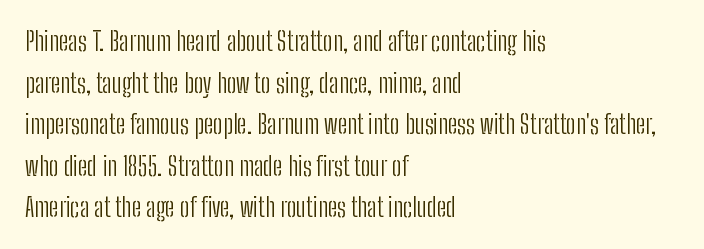
Q: Is the text bold? A: No.
Q: Is the text italic (slanted)? A: No, it is upright.
Q: Is the text underlined? A: No.
Q: How is the paragraph aligned? A: Left-aligned.
Q: Is the spacing between letters normal or unusually wide? A: Normal.
Q: Is the spacing between lines tight, normal or loose? A: Normal.
